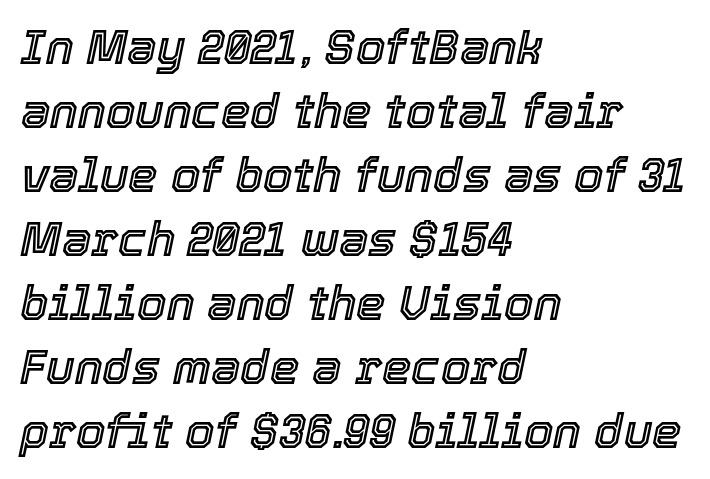
Rule under the text: the space is simply empty. These lines are rendered in a variable-pitch font. Is there much room between lines? A standard amount, neither cramped nor airy. Nothing unusual about the tracking: characters are spaced as the font intends. Layout note: lines flush left.
